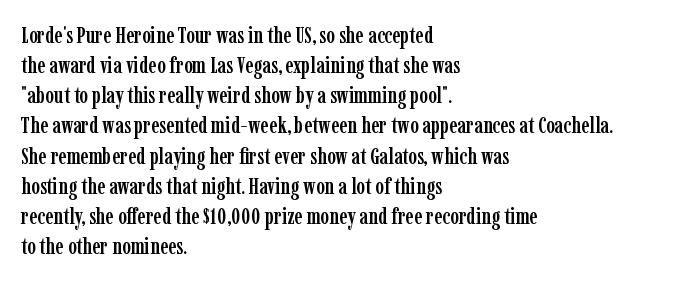
{"italic": "no", "underline": "no", "align": "left", "line_spacing": "normal", "line_spacing_ratio": 1.31, "letter_spacing": "normal", "letter_spacing_em": 0.0, "glyph_px": 23}
